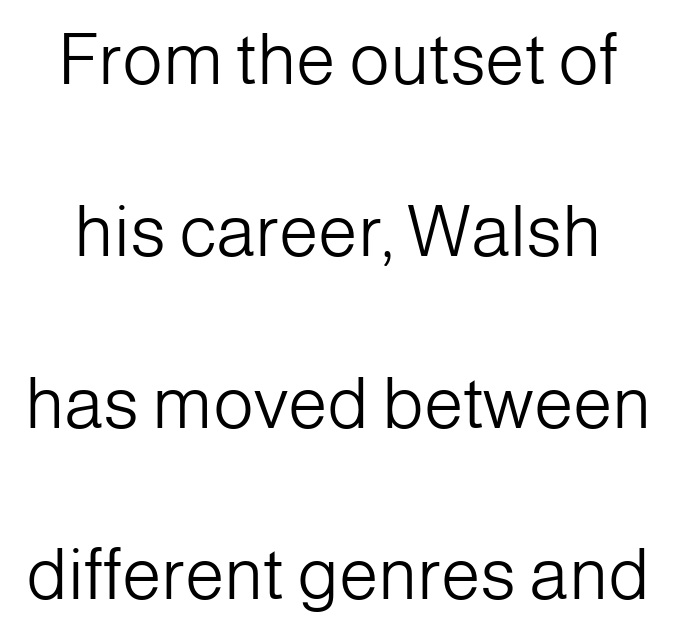
Q: Is the text bold? A: No.
Q: Is the text italic (slanted)? A: No, it is upright.
Q: Is the typeface a serif or a sans-serif typeface? A: Sans-serif.
Q: Is the text underlined? A: No.
Q: Is the spacing between letters normal or unusually wide? A: Normal.
Q: Is the spacing between lines tight, normal or loose? A: Loose.
Q: Width (condensed, normal, or wide)? A: Normal.
Q: Stroke contrast? A: Low.
Q: x-height? A: Medium.
Q: Monospaced? A: No.
